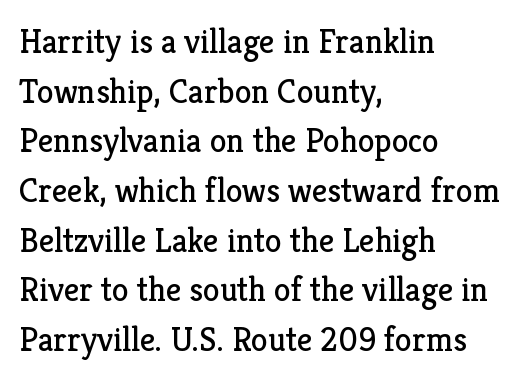
How would I describe the line gaps? Plain and ordinary. Is the block centered? No — it sits flush against the left margin. Bold? No — there's no thickening of the strokes. The gaps between neighbouring characters are ordinary and unremarkable.
